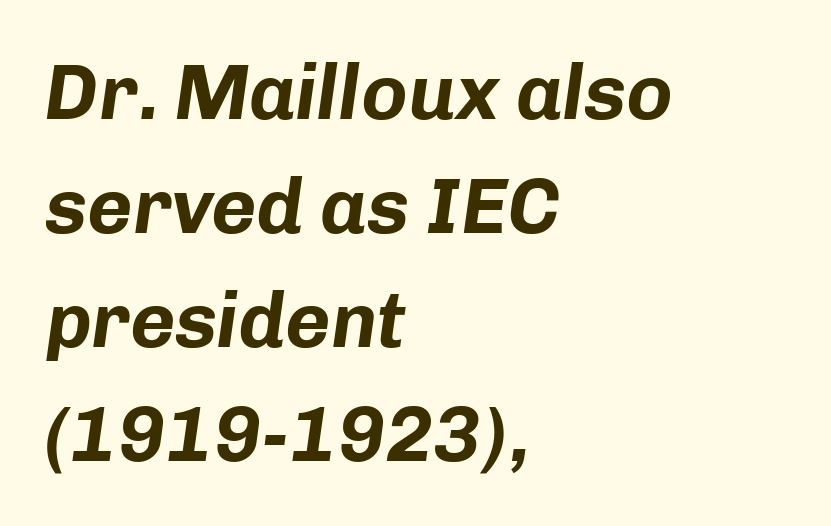
Typeset ragged right — the left edge is the straight one. The lettering tilts uniformly, giving the passage an italic look. The words here are not underlined. Think of a printed novel: that variable character pitch is what you see here. Is the letter spacing exaggerated? No — it looks like the ordinary default. Summary of weight: heavy, a full bold.
